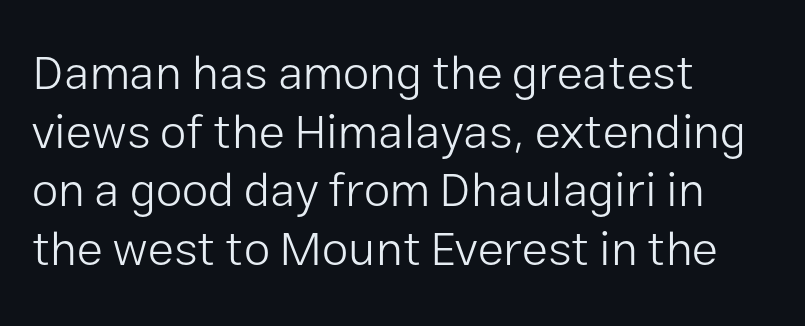
Q: Is the text bold? A: No.
Q: Is the text italic (slanted)? A: No, it is upright.
Q: Is the typeface a serif or a sans-serif typeface? A: Sans-serif.
Q: Is the text underlined? A: No.
Q: How is the paragraph aligned? A: Left-aligned.
Q: Is the spacing between letters normal or unusually wide? A: Normal.
Q: Width (condensed, normal, or wide)? A: Normal.
Q: Stroke contrast? A: Low.
Q: x-height? A: Medium.
Q: Monospaced? A: No.
